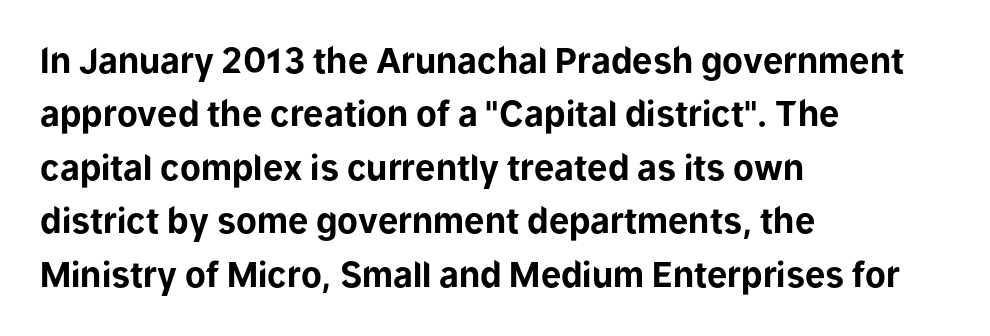
The letters advance in unequal steps, a hallmark of proportional type. Layout note: lines flush left. You can tell from the bare stems that sans-serif type was used. Beneath every word, the page is bare. Heft: maximum for text — a bold.
